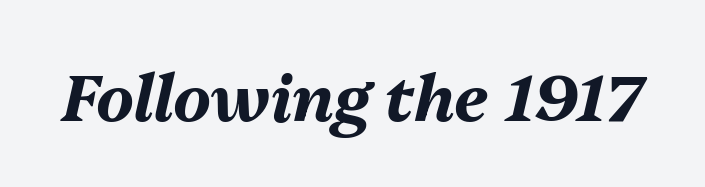
Weight: bold. Anything drawn beneath the words? Only blank space. The letters advance in unequal steps, a hallmark of proportional type. This sample uses an oblique cut, with every glyph tilted off the vertical. The face used here is rendered with its standard letterfit.
